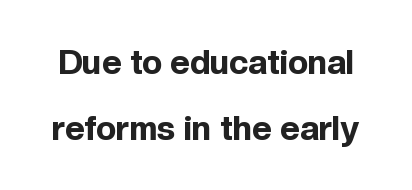
The image shows 34 px bold sans-serif type, upright; set loose line spacing (1.93x), normal letter spacing, not underlined; a medium x-height.
